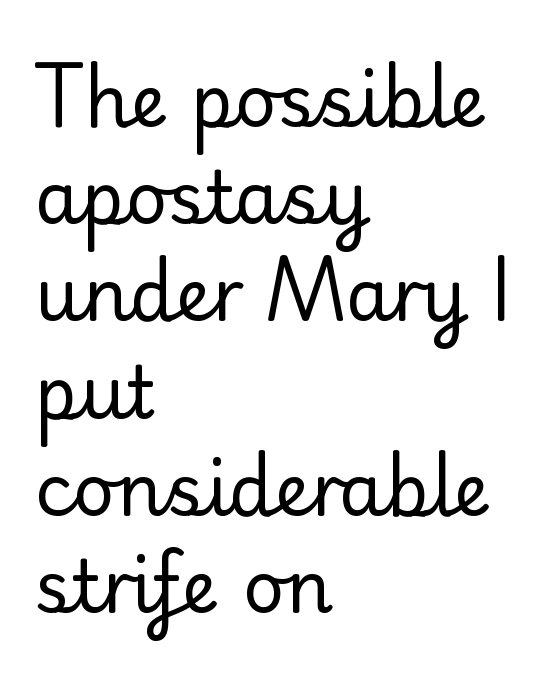
Q: Is the text bold? A: No.
Q: Is the text italic (slanted)? A: No, it is upright.
Q: Is the typeface a serif or a sans-serif typeface? A: Sans-serif.
Q: Is the text underlined? A: No.
Q: How is the paragraph aligned? A: Left-aligned.
Q: Is the spacing between letters normal or unusually wide? A: Normal.
Q: Is the spacing between lines tight, normal or loose? A: Normal.
Q: Width (condensed, normal, or wide)? A: Normal.
Q: Stroke contrast? A: Low.
Q: x-height? A: Small.
Q: Monospaced? A: No.
